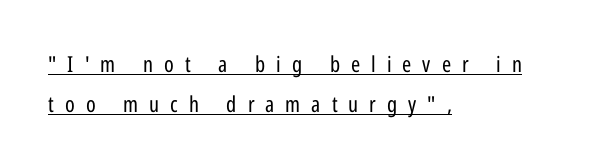
Q: Is the text bold? A: No.
Q: Is the text italic (slanted)? A: No, it is upright.
Q: Is the text underlined? A: Yes.
Q: How is the paragraph aligned? A: Left-aligned.
Q: Is the spacing between letters normal or unusually wide? A: Unusually wide.
